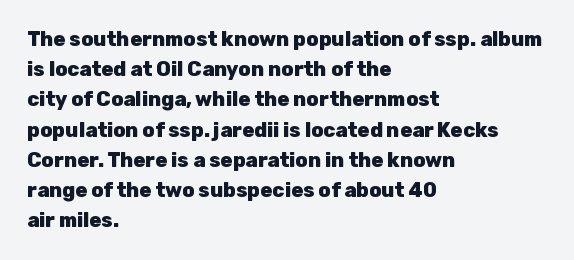
The image shows 20 px bold type, upright; set left-aligned, normal line spacing (1.51x), normal letter spacing, not underlined.
